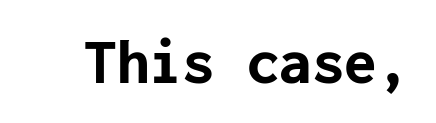
Q: Is the text bold? A: Yes.
Q: Is the text italic (slanted)? A: No, it is upright.
Q: Is the typeface a serif or a sans-serif typeface? A: Sans-serif.
Q: Is the text underlined? A: No.
Q: Is the spacing between letters normal or unusually wide? A: Normal.
Q: Width (condensed, normal, or wide)? A: Normal.
Q: Stroke contrast? A: Low.
Q: x-height? A: Medium.
